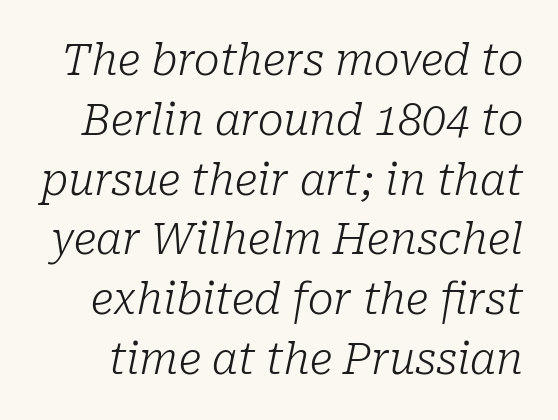
The image shows 43 px light serif type, italic (leaning right); set normal line spacing (1.39x), normal letter spacing, not underlined; low stroke contrast and a medium x-height.
